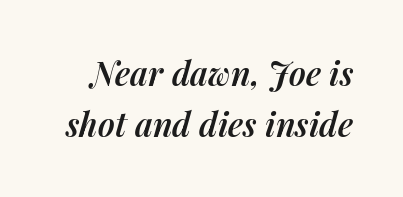
The image shows 33 px semibold type, italic (leaning right); set normal line spacing (1.55x), normal letter spacing, not underlined; medium stroke contrast and a medium x-height.
